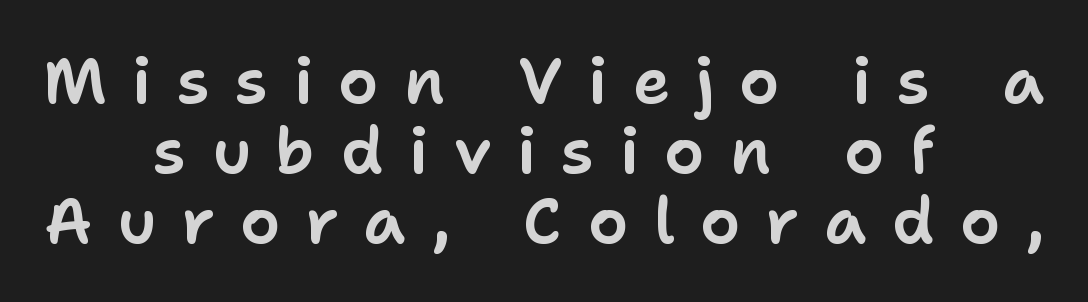
{"serif": "no", "italic": "no", "width": "normal", "stroke_contrast": "low", "x_height": "medium", "monospaced": "no", "underline": "no", "align": "center", "line_spacing": "tight", "line_spacing_ratio": 1.11, "letter_spacing": "wide", "letter_spacing_em": 0.41, "glyph_px": 63}
